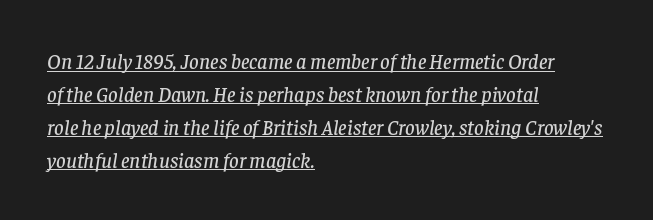
The image shows 21 px text type, italic (leaning right); set left-aligned, normal line spacing (1.57x), normal letter spacing, underlined.
